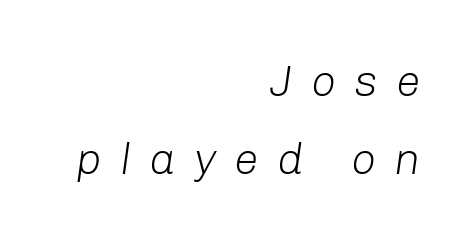
Each letter keeps its own natural width here, so spacing adapts to shape. There's an unmistakable incline to the writing here. Stem width sits at or under what a default text font uses. Leftover space on each line is placed entirely before the opening word. The gaps between neighbouring characters are conspicuously large.
